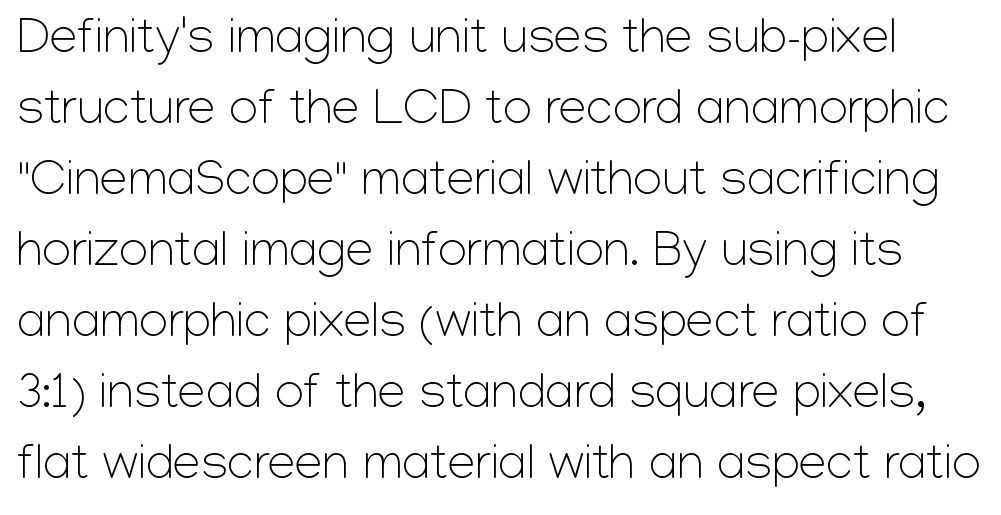
Caption: standard tracking, unaltered. Unlike italic type, these characters show no tilt at all. Check the space under the baseline: it is left empty. Check where the strokes stop: nothing finishes them off — pure sans.
